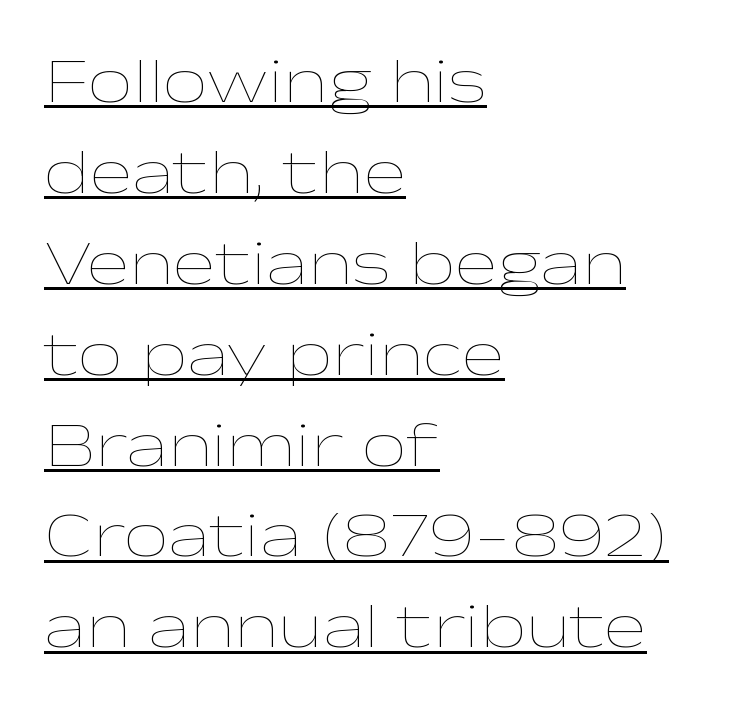
A normal amount of white space separates one row of letters from the next. Check the space under the baseline: a stroke is drawn there. The letters stand straight up with perfectly vertical stems. Short and long lines alike share a common starting point at left. Here the glyphs are tracked normally, forming tight word shapes.
